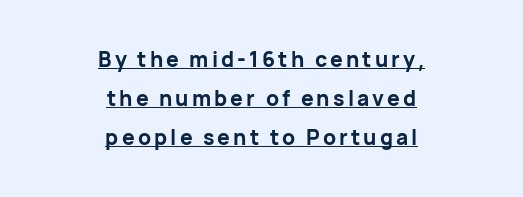
Students, observe the line beneath the letters — that is underlining. Both edges are ragged and mirror each other, which tells us the setting is centered. A roman cut, with each character standing at attention. Chunky letters — that's bold for sure.
